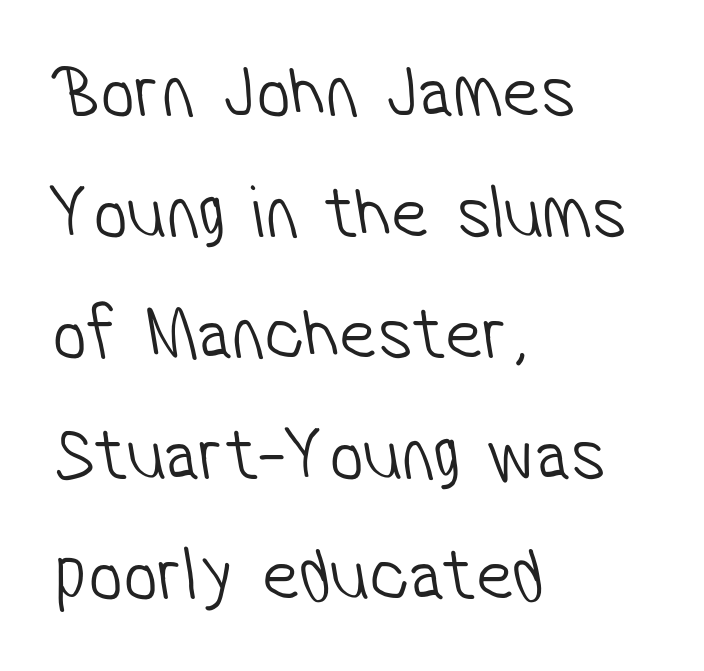
Q: Is the text bold? A: No.
Q: Is the typeface a serif or a sans-serif typeface? A: Sans-serif.
Q: Is the text underlined? A: No.
Q: How is the paragraph aligned? A: Left-aligned.
Q: Is the spacing between letters normal or unusually wide? A: Normal.
Q: Is the spacing between lines tight, normal or loose? A: Normal.
Q: Width (condensed, normal, or wide)? A: Condensed.
Q: Stroke contrast? A: Low.
Q: x-height? A: Medium.
Q: Monospaced? A: No.
